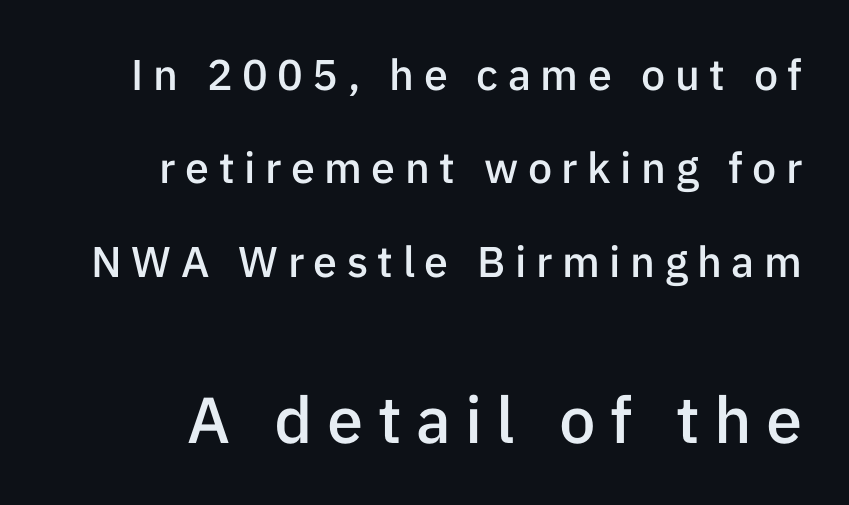
These lines have a slow, spaced-out rhythm from letter to letter. Leading is clearly above the norm, producing a sparse column. Beneath every word, the page is bare. Set as a demibold, roughly 600 on the weight scale.
